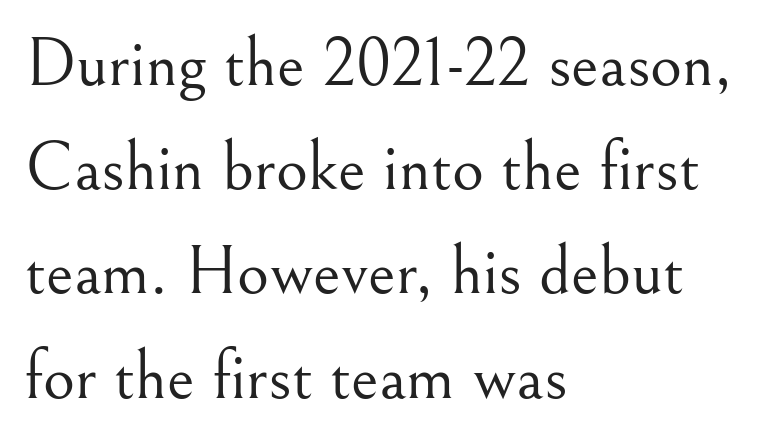
Q: Is the text bold? A: No.
Q: Is the text italic (slanted)? A: No, it is upright.
Q: Is the typeface a serif or a sans-serif typeface? A: Serif.
Q: Is the text underlined? A: No.
Q: How is the paragraph aligned? A: Left-aligned.
Q: Is the spacing between letters normal or unusually wide? A: Normal.
Q: Is the spacing between lines tight, normal or loose? A: Normal.
Q: Width (condensed, normal, or wide)? A: Normal.
Q: Stroke contrast? A: Medium.
Q: x-height? A: Small.
Q: Monospaced? A: No.
